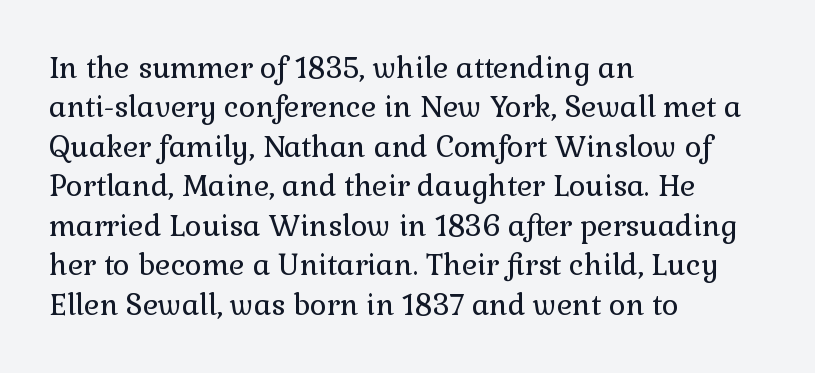
The image shows 29 px regular-weight serif type, upright; set left-aligned, normal line spacing (1.36x), normal letter spacing, not underlined; a medium x-height.
